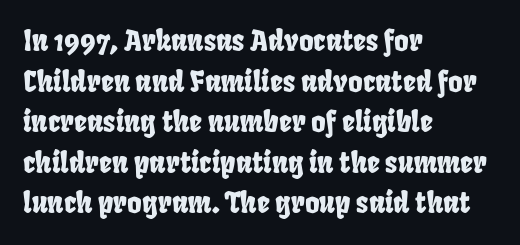
The characters display no serif detailing; their extremities are plain. The line-height multiplier appears to be the usual default. This sample is left-justified, so line endings fall wherever the words run out. Unmarked baselines from the first word to the last. Nothing unusual about the tracking: characters are spaced as the font intends.
